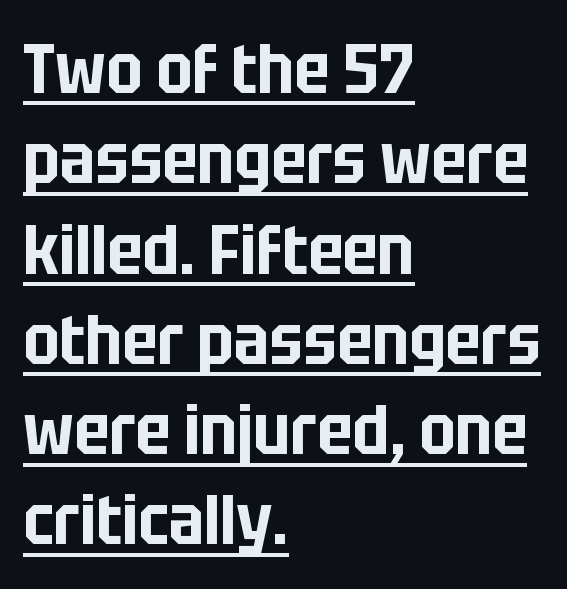
Q: Is the text italic (slanted)? A: No, it is upright.
Q: Is the typeface a serif or a sans-serif typeface? A: Sans-serif.
Q: Is the text underlined? A: Yes.
Q: How is the paragraph aligned? A: Left-aligned.
Q: Is the spacing between letters normal or unusually wide? A: Normal.
Q: Is the spacing between lines tight, normal or loose? A: Normal.
Q: Width (condensed, normal, or wide)? A: Condensed.
Q: Stroke contrast? A: Low.
Q: x-height? A: Large.
Q: Monospaced? A: No.
